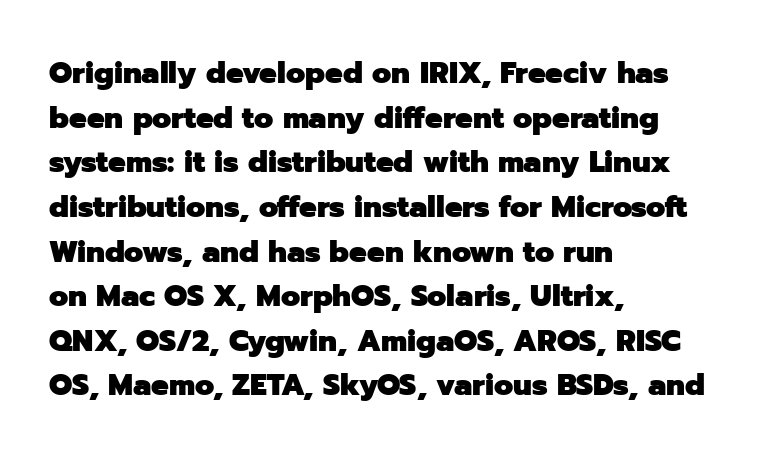
Q: Is the text bold? A: Yes.
Q: Is the text italic (slanted)? A: No, it is upright.
Q: Is the typeface a serif or a sans-serif typeface? A: Sans-serif.
Q: Is the text underlined? A: No.
Q: How is the paragraph aligned? A: Left-aligned.
Q: Is the spacing between letters normal or unusually wide? A: Normal.
Q: Is the spacing between lines tight, normal or loose? A: Normal.
Q: Width (condensed, normal, or wide)? A: Normal.
Q: Stroke contrast? A: Low.
Q: x-height? A: Medium.
Q: Monospaced? A: No.
